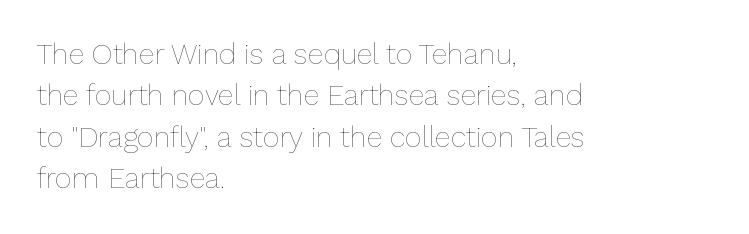
{"italic": "no", "bold": "no", "weight": "thin", "width": "normal", "stroke_contrast": "low", "x_height": "medium", "monospaced": "no", "underline": "no", "align": "left", "line_spacing": "normal", "line_spacing_ratio": 1.43, "letter_spacing": "normal", "letter_spacing_em": 0.0, "glyph_px": 29}
